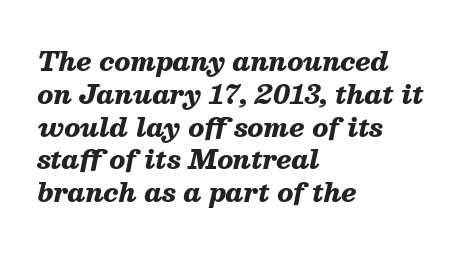
The passage shown is not underscored anywhere. Does the leading feel generous? No, just average. The axis of the letterforms is tilted away from vertical. No extra tracking has been applied to these lines. If you drew a ruler down the left edge, every line would touch it. The font is running at its bold setting.
